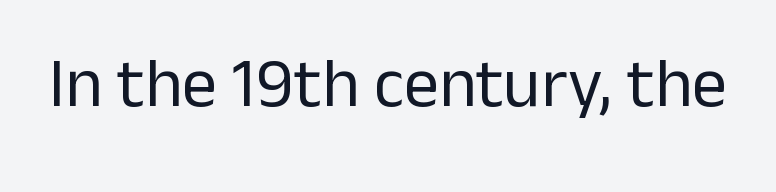
The image shows 70 px regular-weight sans-serif type, upright; set normal letter spacing, not underlined; low stroke contrast and a medium x-height.
